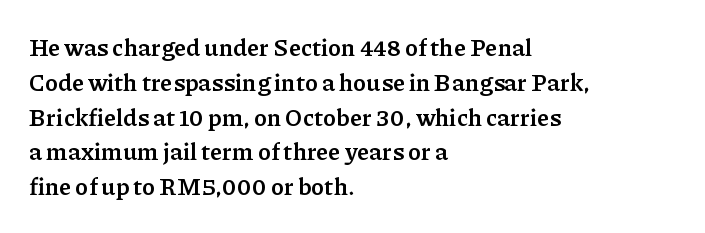
{"italic": "no", "bold": "yes", "underline": "no", "align": "left", "line_spacing": "normal", "line_spacing_ratio": 1.45, "letter_spacing": "normal", "letter_spacing_em": 0.0, "glyph_px": 24}
